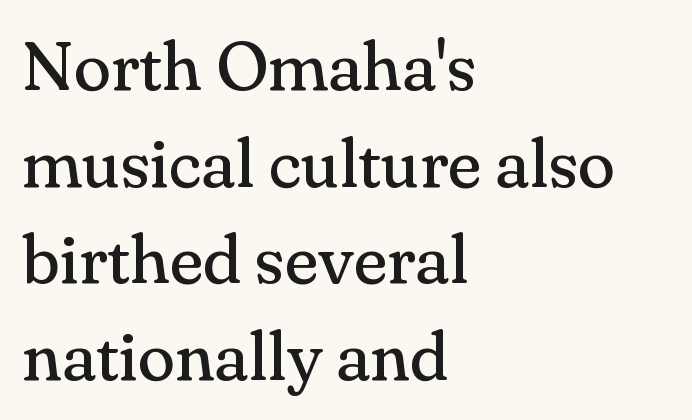
Posture: upright roman. The letters advance in unequal steps, a hallmark of proportional type. The weight tops out at a normal text grade. Bare-footed words on every line. Characters follow at the spacing the type designer built in.
